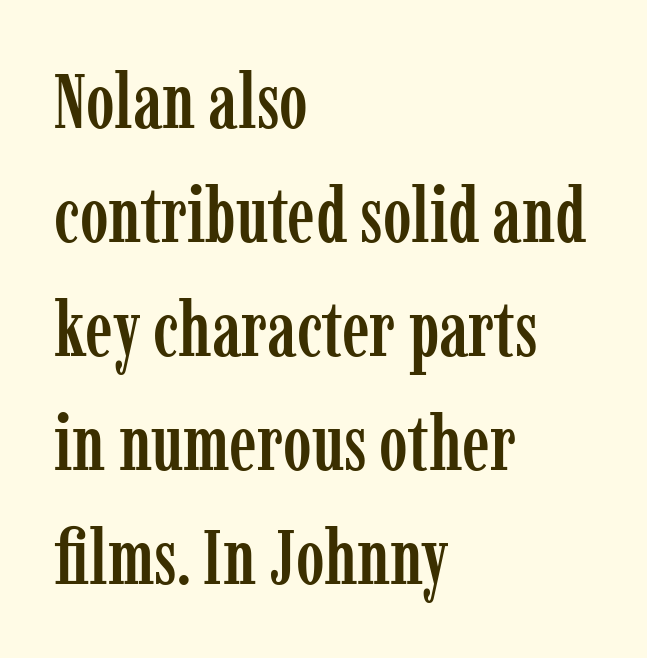
The image shows 77 px condensed serif type, upright; set left-aligned, normal line spacing (1.48x), normal letter spacing, not underlined; low stroke contrast and a medium x-height.
